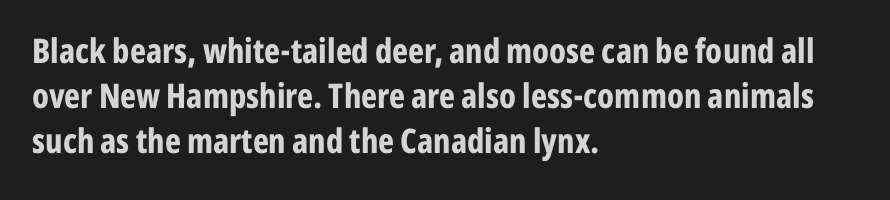
The image shows 34 px bold, condensed sans-serif type, upright; set left-aligned, normal line spacing (1.33x), normal letter spacing, not underlined; low stroke contrast and a medium x-height.
